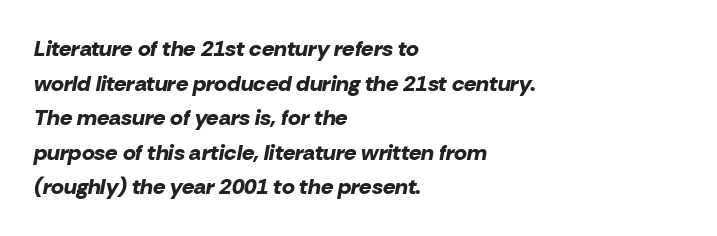
Teacher's note: observe the even left margin — that is flush-left alignment. Letter spacing: default. Look at the stroke-to-counter ratio: heavy, a bold. The passage shown leans; its letterforms are oblique. The designer left line spacing at the default.
